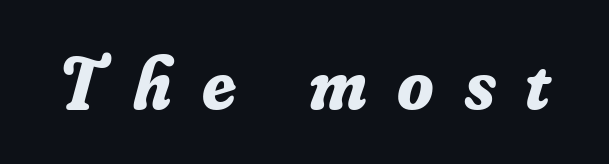
Q: Is the text bold? A: Yes.
Q: Is the text italic (slanted)? A: Yes, it leans right by about 16 degrees.
Q: Is the typeface a serif or a sans-serif typeface? A: Serif.
Q: Is the text underlined? A: No.
Q: Is the spacing between letters normal or unusually wide? A: Unusually wide.
Q: Width (condensed, normal, or wide)? A: Normal.
Q: Stroke contrast? A: Low.
Q: x-height? A: Small.
Q: Monospaced? A: No.
